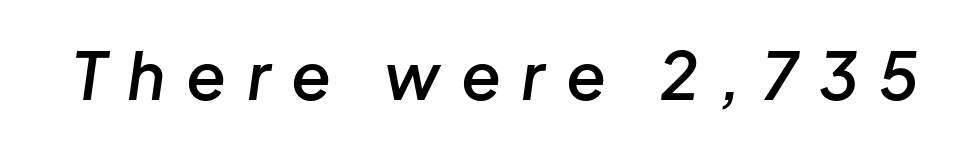
{"italic": "yes", "lean": "right", "slant_degrees": 8, "bold": "semi", "weight": "semibold", "width": "normal", "stroke_contrast": "low", "x_height": "medium", "monospaced": "no", "underline": "no", "letter_spacing": "wide", "letter_spacing_em": 0.32, "glyph_px": 65}
